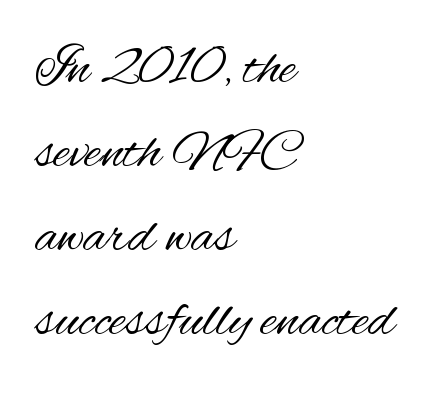
The image shows 56 px regular-weight, condensed sans-serif type; set left-aligned, normal line spacing (1.5x), normal letter spacing, not underlined; medium stroke contrast and a small x-height.
